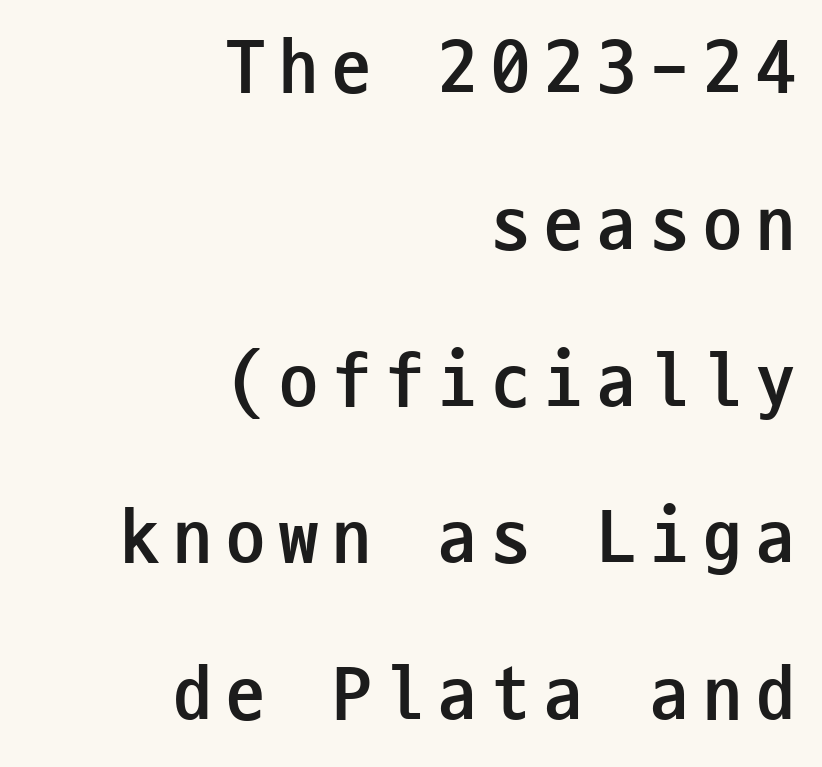
This sample uses an upright cut, with every glyph sitting square on the baseline. Interline gaps are noticeably wide in this sample. Its strokes are broad and dark, the hallmark of bold type. The typesetter chose a ragged-left arrangement here.
